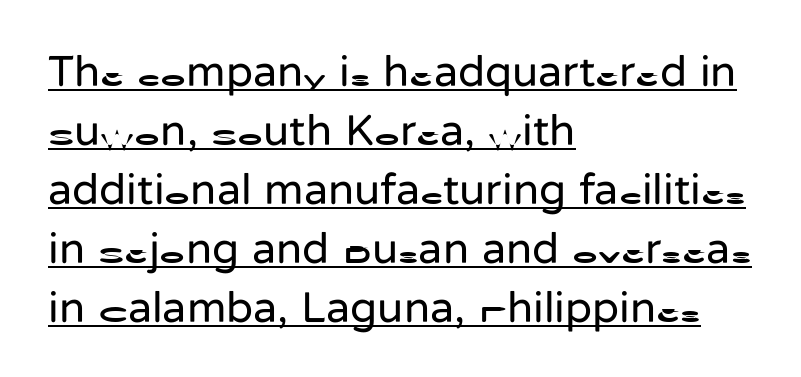
{"serif": "no", "italic": "no", "bold": "no", "weight": "regular", "width": "normal", "stroke_contrast": "low", "x_height": "medium", "monospaced": "no", "underline": "yes", "align": "left", "line_spacing": "normal", "line_spacing_ratio": 1.34, "letter_spacing": "normal", "letter_spacing_em": 0.0, "glyph_px": 44}
